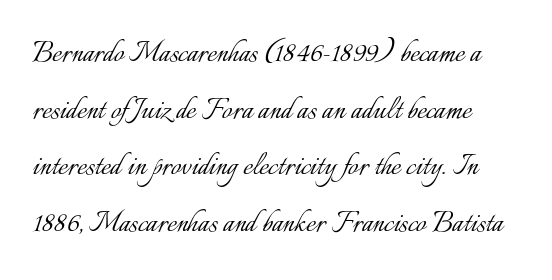
Q: Is the text bold? A: No.
Q: Is the text italic (slanted)? A: Yes.
Q: Is the text underlined? A: No.
Q: How is the paragraph aligned? A: Left-aligned.
Q: Is the spacing between letters normal or unusually wide? A: Normal.
Q: Is the spacing between lines tight, normal or loose? A: Normal.
Q: Width (condensed, normal, or wide)? A: Normal.
Q: Stroke contrast? A: Low.
Q: x-height? A: Small.
Q: Monospaced? A: No.
